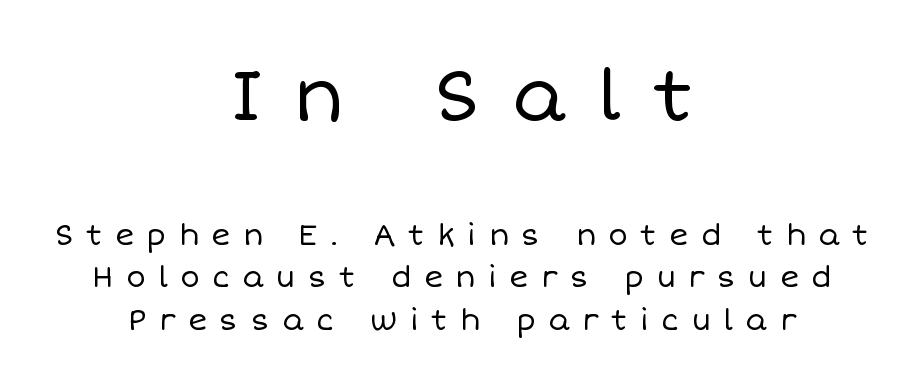
Q: Is the text bold? A: No.
Q: Is the text italic (slanted)? A: No, it is upright.
Q: Is the text underlined? A: No.
Q: How is the paragraph aligned? A: Centered.
Q: Is the spacing between letters normal or unusually wide? A: Unusually wide.
Q: Is the spacing between lines tight, normal or loose? A: Normal.
Q: Which block of text is set in a larger size, the first (top) or the second (bottom)? A: The first (top) one.
Q: Width (condensed, normal, or wide)? A: Normal.
Q: Stroke contrast? A: Low.
Q: x-height? A: Large.
Q: Monospaced? A: No.
